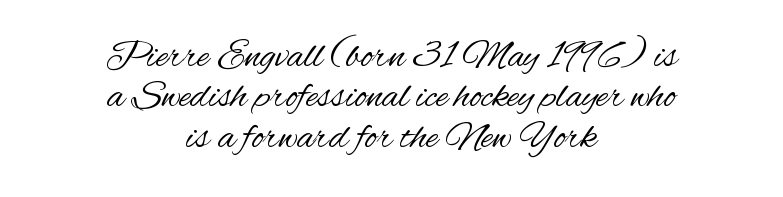
Q: Is the text bold? A: No.
Q: Is the text italic (slanted)? A: Yes.
Q: Is the typeface a serif or a sans-serif typeface? A: Sans-serif.
Q: Is the text underlined? A: No.
Q: How is the paragraph aligned? A: Centered.
Q: Is the spacing between letters normal or unusually wide? A: Normal.
Q: Is the spacing between lines tight, normal or loose? A: Tight.
Q: Width (condensed, normal, or wide)? A: Condensed.
Q: Stroke contrast? A: Medium.
Q: x-height? A: Small.
Q: Monospaced? A: No.
